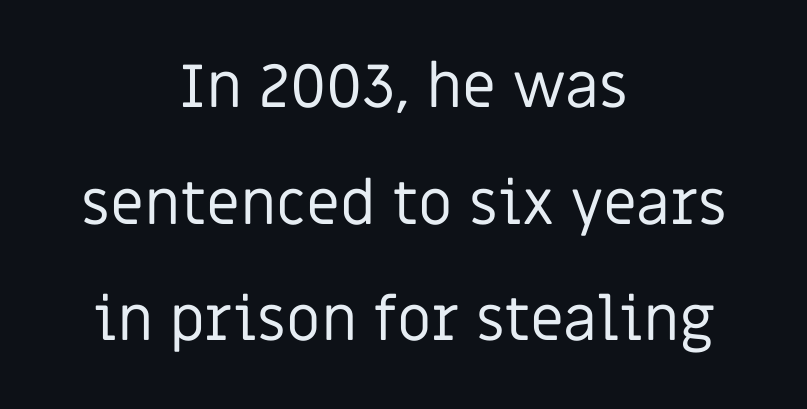
{"serif": "no", "italic": "no", "bold": "no", "weight": "regular", "width": "normal", "stroke_contrast": "low", "x_height": "large", "monospaced": "no", "underline": "no", "align": "center", "line_spacing": "loose", "line_spacing_ratio": 1.91, "letter_spacing": "normal", "letter_spacing_em": 0.0, "glyph_px": 61}
